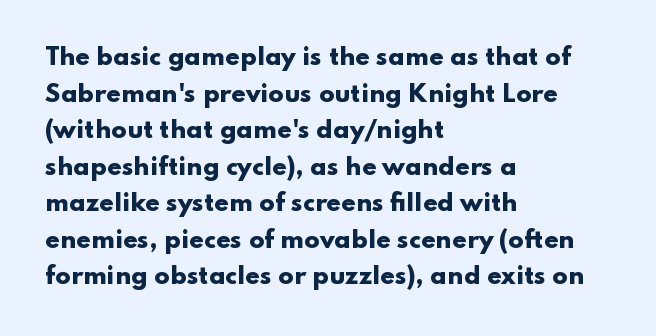
Q: Is the text bold? A: Yes.
Q: Is the text italic (slanted)? A: No, it is upright.
Q: Is the text underlined? A: No.
Q: How is the paragraph aligned? A: Left-aligned.
Q: Is the spacing between letters normal or unusually wide? A: Normal.
Q: Is the spacing between lines tight, normal or loose? A: Normal.
